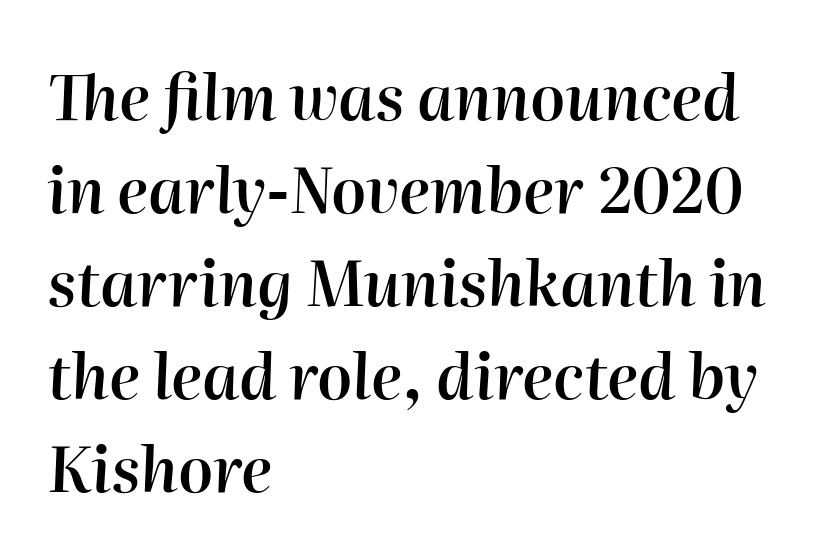
Unmarked baselines from the first word to the last. Left-aligned paragraph, ragged on the right. Whoever set this chose a conventional vertical rhythm. This sample has the flowing, uneven cadence of proportional lettering.
